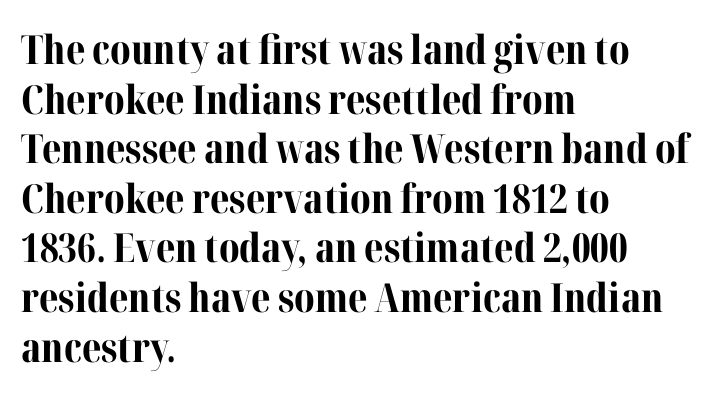
{"serif": "yes", "italic": "no", "bold": "yes", "weight": "bold", "width": "normal", "stroke_contrast": "medium", "x_height": "medium", "monospaced": "no", "underline": "no", "align": "left", "line_spacing_ratio": 1.24, "letter_spacing": "normal", "letter_spacing_em": 0.0, "glyph_px": 40}
